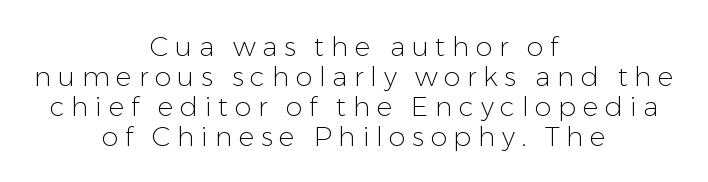
{"italic": "no", "bold": "no", "underline": "no", "align": "center", "line_spacing": "tight", "line_spacing_ratio": 1.11, "letter_spacing": "wide", "letter_spacing_em": 0.24, "glyph_px": 27}
